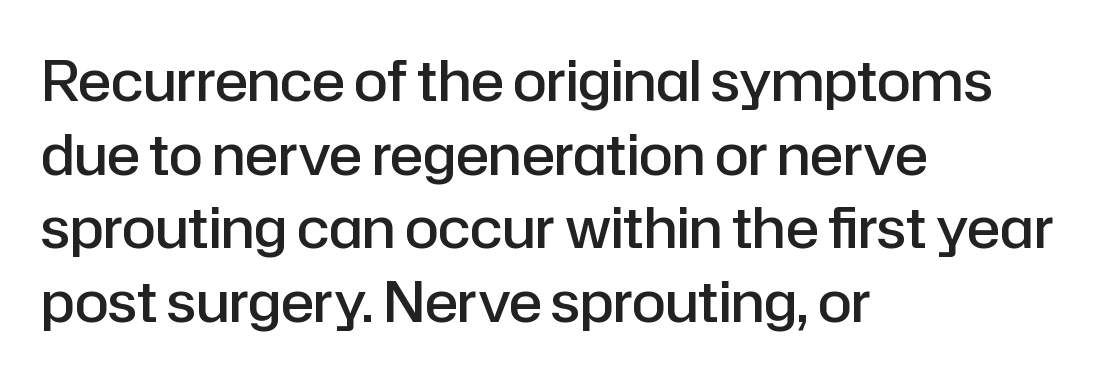
The image shows 55 px semibold sans-serif type, upright; set left-aligned, normal line spacing (1.34x), normal letter spacing, not underlined; low stroke contrast and a medium x-height.
